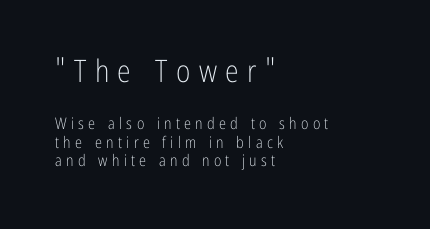
Q: Is the text bold? A: No.
Q: Is the text italic (slanted)? A: No, it is upright.
Q: Is the typeface a serif or a sans-serif typeface? A: Sans-serif.
Q: Is the text underlined? A: No.
Q: How is the paragraph aligned? A: Left-aligned.
Q: Is the spacing between letters normal or unusually wide? A: Unusually wide.
Q: Is the spacing between lines tight, normal or loose? A: Tight.
Q: Which block of text is set in a larger size, the first (top) or the second (bottom)? A: The first (top) one.
Q: Width (condensed, normal, or wide)? A: Condensed.
Q: Stroke contrast? A: Low.
Q: x-height? A: Medium.
Q: Monospaced? A: No.
